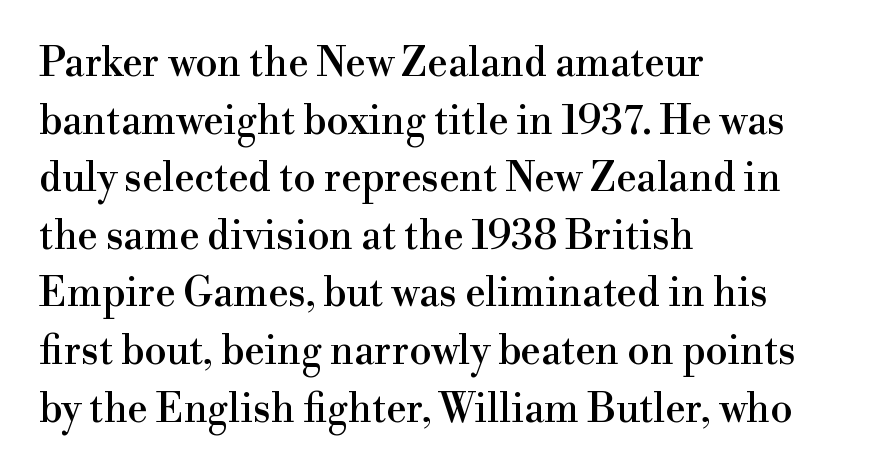
{"serif": "yes", "italic": "no", "width": "normal", "stroke_contrast": "high", "x_height": "small", "monospaced": "no", "underline": "no", "align": "left", "line_spacing": "normal", "line_spacing_ratio": 1.44, "letter_spacing": "normal", "letter_spacing_em": 0.0, "glyph_px": 40}
